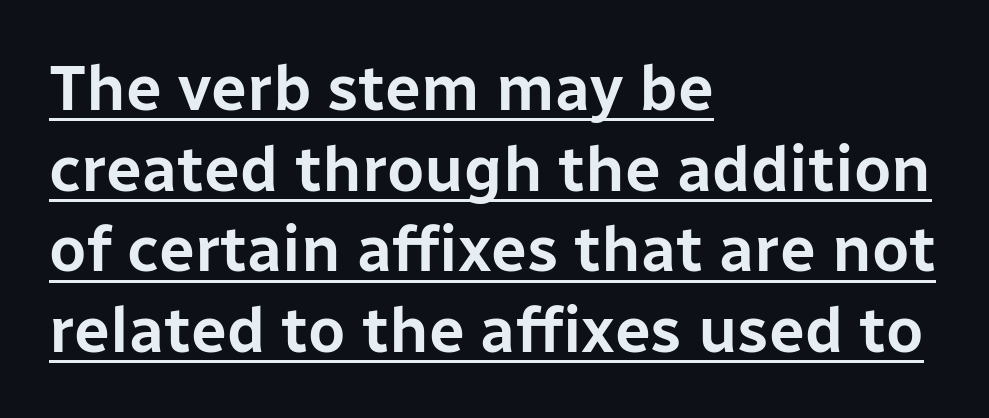
The image shows 64 px sans-serif type, upright; set left-aligned, normal line spacing (1.26x), normal letter spacing, underlined; low stroke contrast and a medium x-height.
